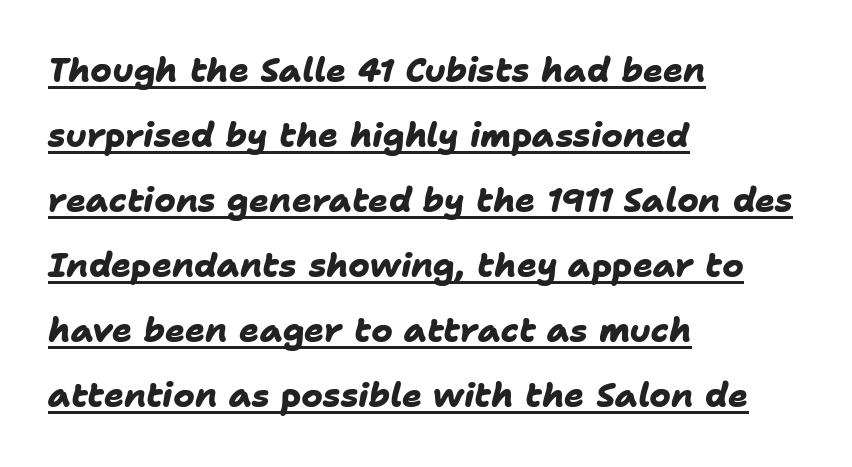
Q: Is the text bold? A: Yes.
Q: Is the typeface a serif or a sans-serif typeface? A: Sans-serif.
Q: Is the text underlined? A: Yes.
Q: How is the paragraph aligned? A: Left-aligned.
Q: Is the spacing between letters normal or unusually wide? A: Normal.
Q: Is the spacing between lines tight, normal or loose? A: Loose.
Q: Width (condensed, normal, or wide)? A: Normal.
Q: Stroke contrast? A: Low.
Q: x-height? A: Medium.
Q: Monospaced? A: No.
